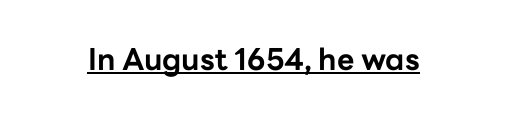
Q: Is the text bold? A: Yes.
Q: Is the text italic (slanted)? A: No, it is upright.
Q: Is the typeface a serif or a sans-serif typeface? A: Sans-serif.
Q: Is the text underlined? A: Yes.
Q: Is the spacing between letters normal or unusually wide? A: Normal.
Q: Width (condensed, normal, or wide)? A: Normal.
Q: Stroke contrast? A: Low.
Q: x-height? A: Medium.
Q: Monospaced? A: No.
